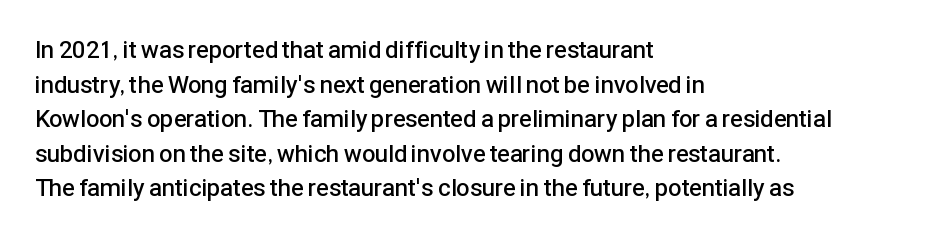
{"italic": "no", "bold": "semi", "underline": "no", "align": "left", "line_spacing": "normal", "line_spacing_ratio": 1.44, "letter_spacing": "normal", "letter_spacing_em": 0.0, "glyph_px": 24}
